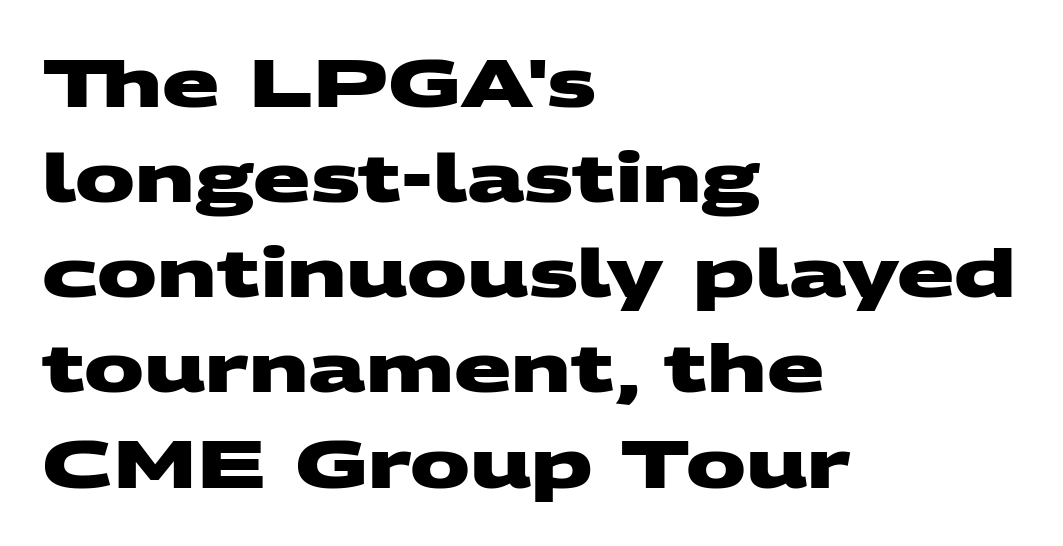
{"serif": "no", "bold": "yes", "weight": "heavy", "width": "wide", "stroke_contrast": "medium", "x_height": "large", "monospaced": "no", "underline": "no", "align": "left", "line_spacing": "normal", "line_spacing_ratio": 1.42, "letter_spacing": "normal", "letter_spacing_em": 0.0, "glyph_px": 67}
